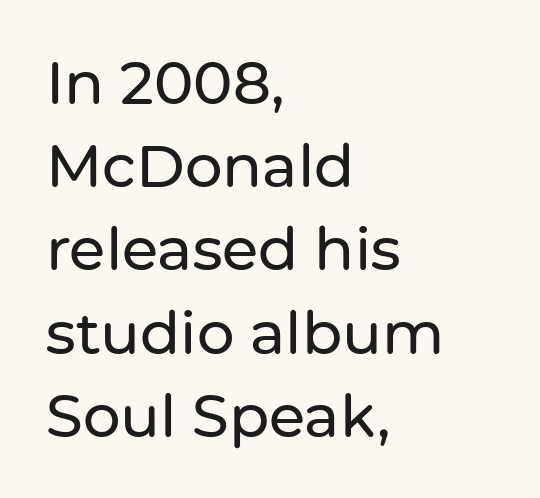
The image shows 59 px sans-serif type, upright; set left-aligned, normal line spacing (1.41x), normal letter spacing, not underlined; low stroke contrast and a medium x-height.
